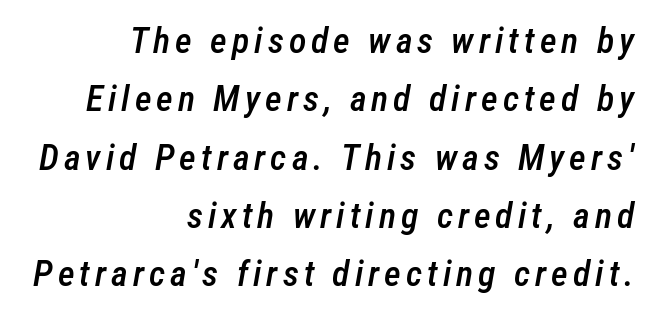
The image shows 36 px semibold, condensed type, italic (leaning right); set right-aligned, normal line spacing (1.62x), not underlined; low stroke contrast and a medium x-height.
